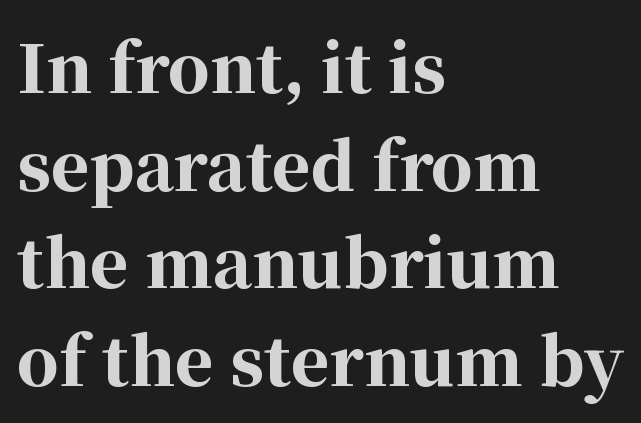
The type is set solid horizontally, with unmodified tracking. The compositor pushed each line to the left boundary. This sample uses an upright cut, with every glyph sitting square on the baseline. The typeface chosen for these lines features serifs. Underlining? Definitely not there. Does the weight exceed regular? Yes, all the way to bold.
